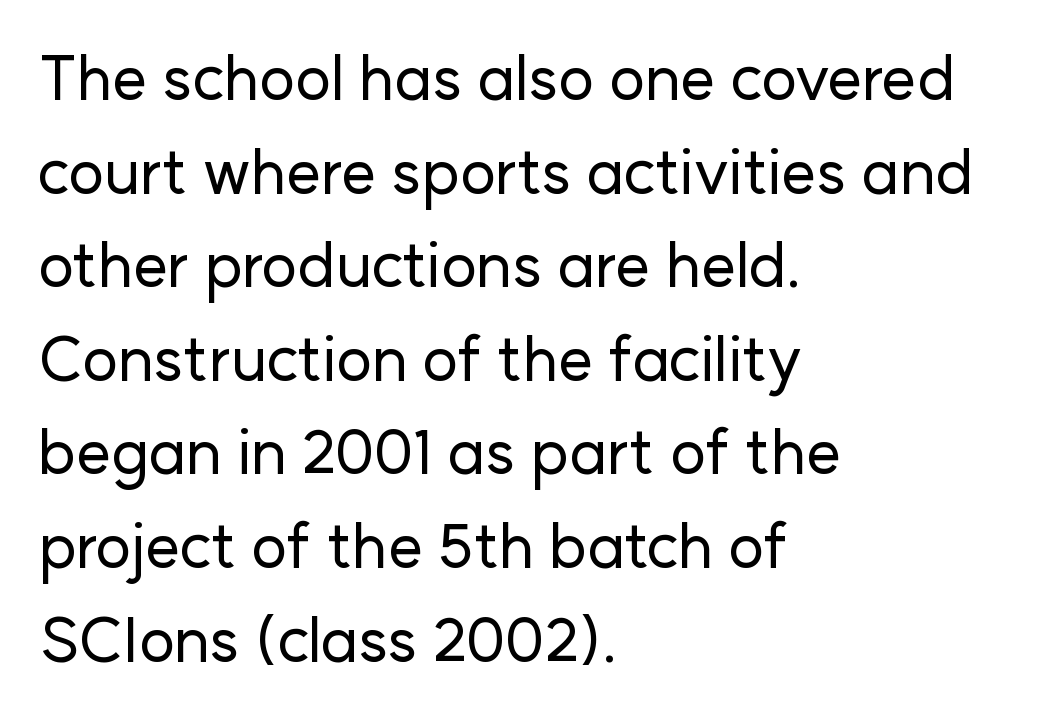
Letterform terminals end flat and unadorned throughout the passage. No italicization has been applied; the sample stays upright. Vertical spacing — default. Horizontal alignment here is leftward, the default for most running prose. Just letters on the line, the space beneath them empty. The face used here is proportionally spaced, like ordinary book or web type.
